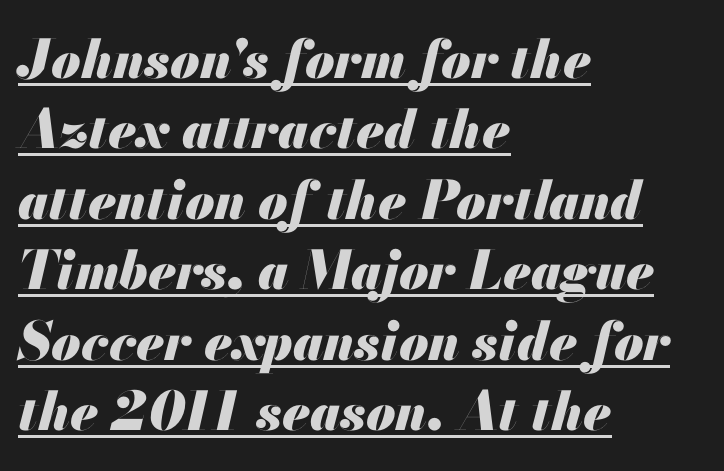
The rendering uses natural spacing where letterforms have individual widths. There is no visible air inserted between adjacent glyphs. Is the block centered? No — it sits flush against the left margin. Quick note: interline space is typical.
